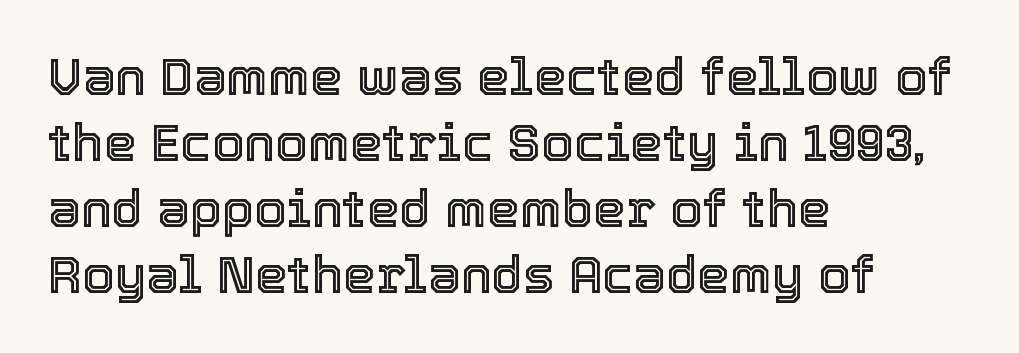
{"italic": "no", "width": "normal", "x_height": "medium", "monospaced": "no", "underline": "no", "align": "left", "line_spacing": "normal", "line_spacing_ratio": 1.27, "letter_spacing": "normal", "letter_spacing_em": 0.0, "glyph_px": 52}
